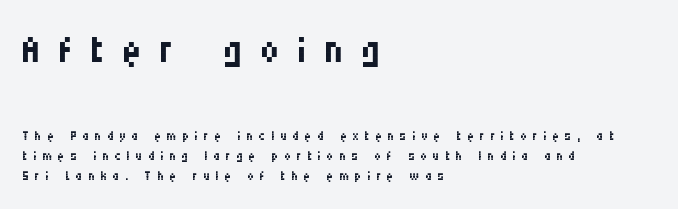
Q: Is the text bold? A: No.
Q: Is the text italic (slanted)? A: No, it is upright.
Q: Is the typeface a serif or a sans-serif typeface? A: Sans-serif.
Q: Is the text underlined? A: No.
Q: How is the paragraph aligned? A: Left-aligned.
Q: Is the spacing between letters normal or unusually wide? A: Unusually wide.
Q: Is the spacing between lines tight, normal or loose? A: Tight.
Q: Which block of text is set in a larger size, the first (top) or the second (bottom)? A: The first (top) one.
Q: Width (condensed, normal, or wide)? A: Condensed.
Q: Stroke contrast? A: Medium.
Q: x-height? A: Large.
Q: Monospaced? A: No.
